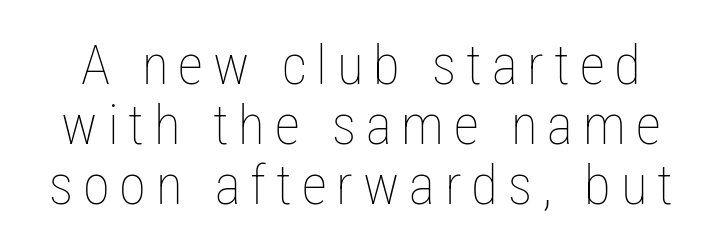
Q: Is the text bold? A: No.
Q: Is the text italic (slanted)? A: No, it is upright.
Q: Is the text underlined? A: No.
Q: Is the spacing between lines tight, normal or loose? A: Tight.
Q: Width (condensed, normal, or wide)? A: Condensed.
Q: Stroke contrast? A: Low.
Q: x-height? A: Medium.
Q: Monospaced? A: No.
